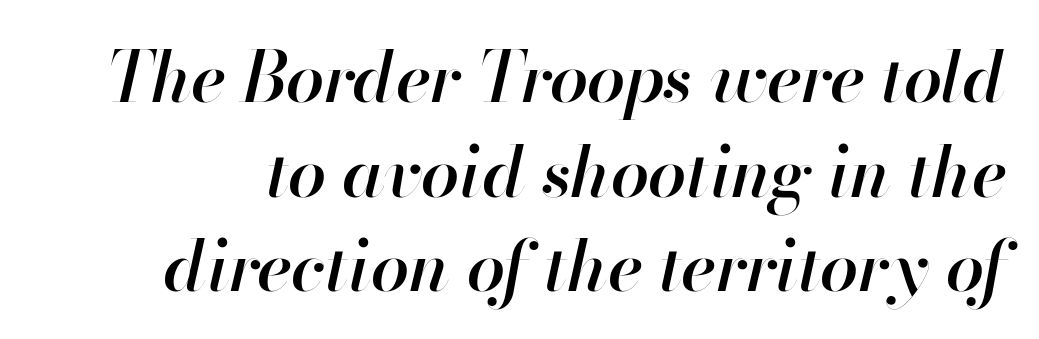
The passage shown stacks its lines at a standard gap. A typesetter would call this proportional, since set widths differ per character. A typesetter would call this zero additional tracking. If you drew a line through each stem, it would be angled. The font is running at a semibold setting, under full bold. A clean baseline with only descenders dipping below it.
